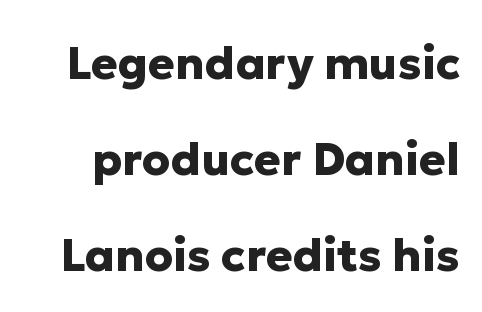
{"serif": "no", "italic": "no", "bold": "yes", "weight": "heavy", "width": "normal", "stroke_contrast": "low", "x_height": "medium", "monospaced": "no", "underline": "no", "line_spacing": "loose", "line_spacing_ratio": 2.13, "letter_spacing": "normal", "letter_spacing_em": 0.0, "glyph_px": 45}
